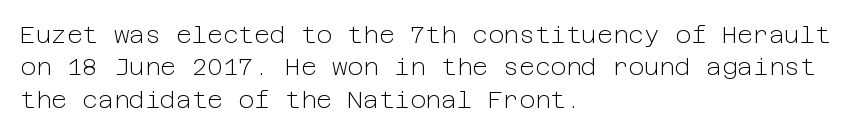
The typesetter chose a ragged-right arrangement here. In terms of letterspacing, this is plain default setting. Descenders hang freely into open space. A typesetter would call this leading conventional body-copy spacing. Stems and bowls with no extra thickness — not bold.
